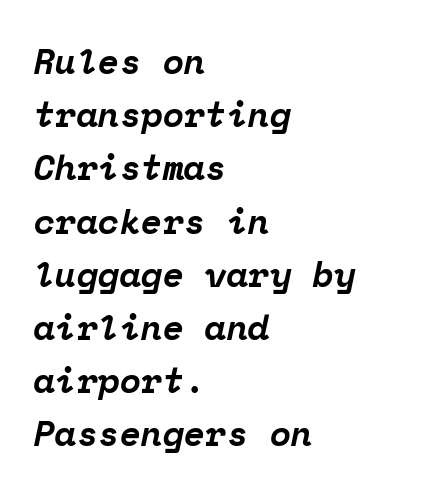
The image shows 35 px bold serif type, italic (leaning right), monospaced; set left-aligned, normal line spacing (1.52x), normal letter spacing, not underlined; low stroke contrast and a medium x-height.
